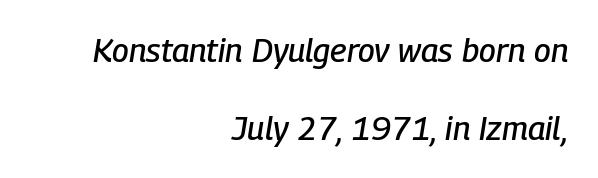
Q: Is the text italic (slanted)? A: Yes, it leans right by about 9 degrees.
Q: Is the text underlined? A: No.
Q: How is the paragraph aligned? A: Right-aligned.
Q: Is the spacing between letters normal or unusually wide? A: Normal.
Q: Is the spacing between lines tight, normal or loose? A: Loose.
Q: Width (condensed, normal, or wide)? A: Condensed.
Q: Stroke contrast? A: Low.
Q: x-height? A: Medium.
Q: Monospaced? A: No.
